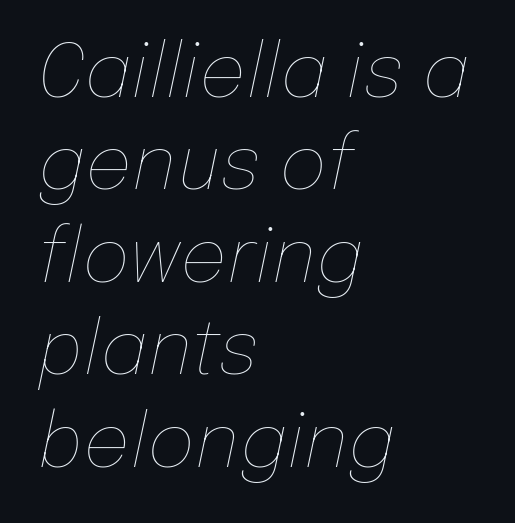
Q: Is the text bold? A: No.
Q: Is the text italic (slanted)? A: Yes, it leans right by about 12 degrees.
Q: Is the text underlined? A: No.
Q: How is the paragraph aligned? A: Left-aligned.
Q: Is the spacing between letters normal or unusually wide? A: Normal.
Q: Is the spacing between lines tight, normal or loose? A: Normal.
Q: Width (condensed, normal, or wide)? A: Normal.
Q: Stroke contrast? A: Low.
Q: x-height? A: Medium.
Q: Monospaced? A: No.
